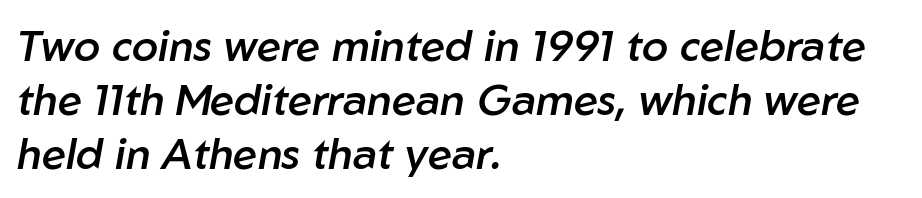
Q: Is the text bold? A: Semi-bold.
Q: Is the text italic (slanted)? A: Yes, it leans right by about 10 degrees.
Q: Is the text underlined? A: No.
Q: How is the paragraph aligned? A: Left-aligned.
Q: Is the spacing between letters normal or unusually wide? A: Normal.
Q: Is the spacing between lines tight, normal or loose? A: Normal.
Q: Width (condensed, normal, or wide)? A: Normal.
Q: Stroke contrast? A: Low.
Q: x-height? A: Medium.
Q: Monospaced? A: No.
